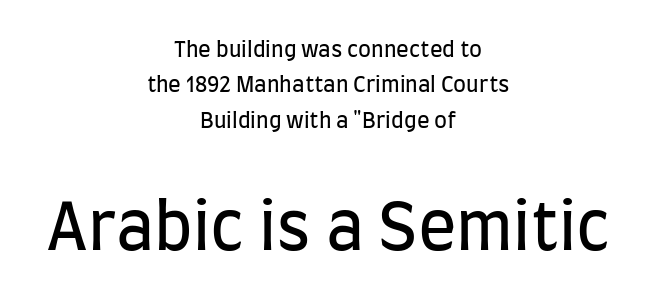
Q: Is the text bold? A: No.
Q: Is the text italic (slanted)? A: No, it is upright.
Q: Is the typeface a serif or a sans-serif typeface? A: Sans-serif.
Q: Is the text underlined? A: No.
Q: How is the paragraph aligned? A: Centered.
Q: Is the spacing between letters normal or unusually wide? A: Normal.
Q: Is the spacing between lines tight, normal or loose? A: Normal.
Q: Which block of text is set in a larger size, the first (top) or the second (bottom)? A: The second (bottom) one.
Q: Width (condensed, normal, or wide)? A: Condensed.
Q: Stroke contrast? A: Low.
Q: x-height? A: Large.
Q: Monospaced? A: No.
